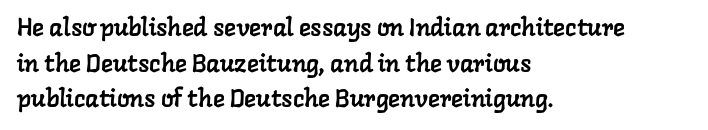
Characters follow at the spacing the type designer built in. Each new line begins a customary step beneath the previous one. Any mark beneath the type? The region is blank. The paragraph has a hard left edge and a soft right edge.
